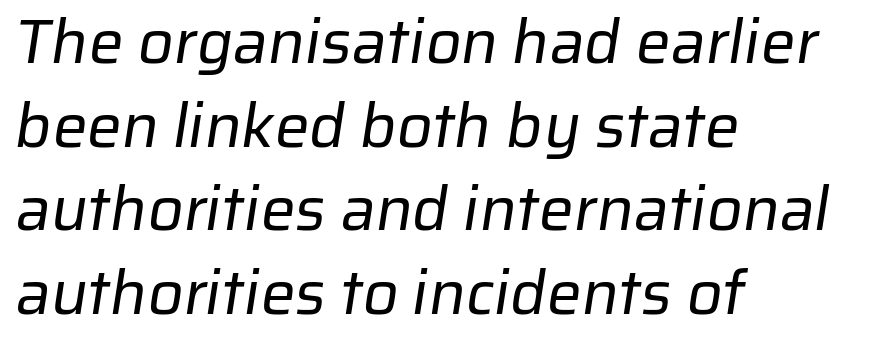
The image shows 62 px regular-weight sans-serif type; set left-aligned, normal line spacing (1.35x), normal letter spacing, not underlined; low stroke contrast and a medium x-height.
